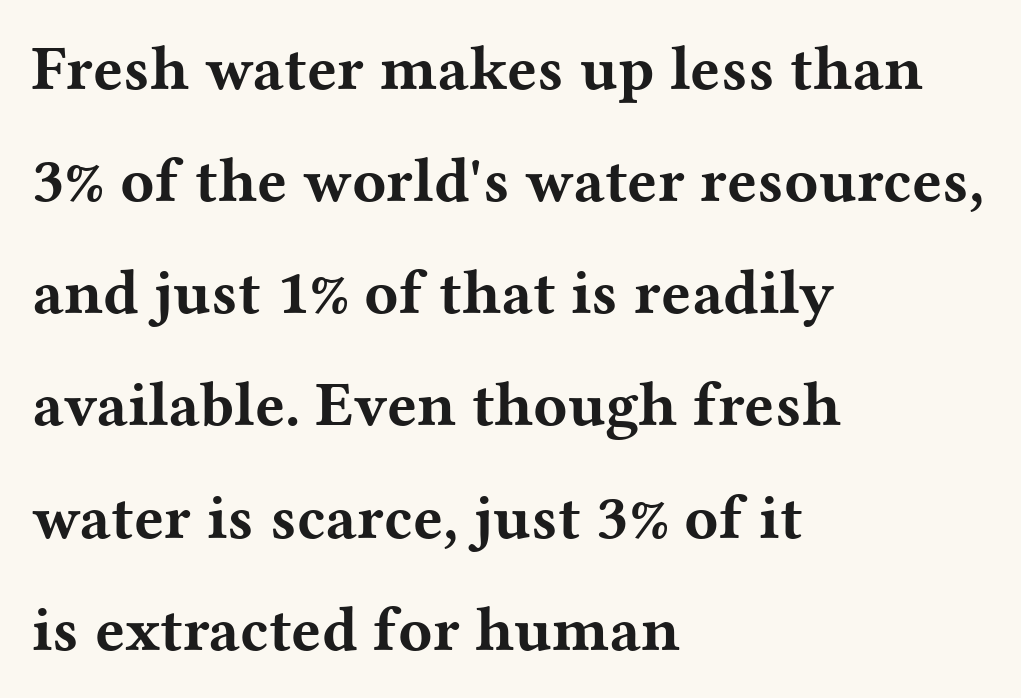
{"serif": "yes", "italic": "no", "bold": "yes", "weight": "bold", "width": "wide", "stroke_contrast": "medium", "x_height": "medium", "monospaced": "no", "underline": "no", "align": "left", "line_spacing_ratio": 1.78, "letter_spacing": "normal", "letter_spacing_em": 0.0, "glyph_px": 63}
